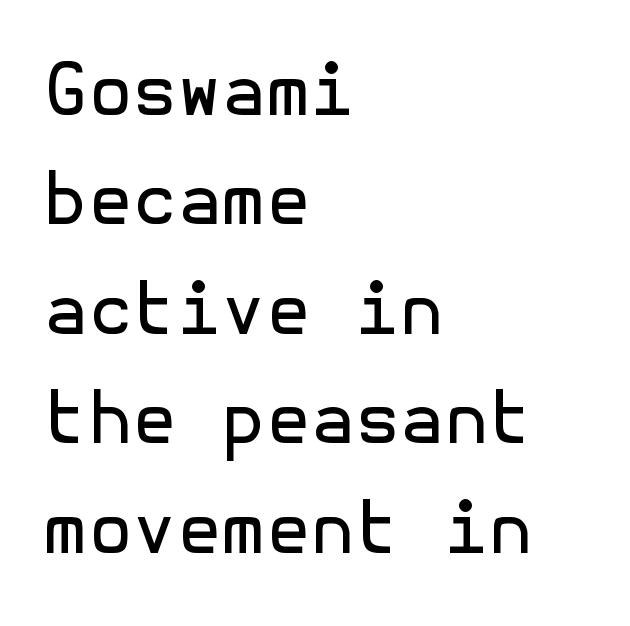
The image shows 72 px regular-weight sans-serif type, upright; set left-aligned, normal line spacing (1.52x), normal letter spacing, not underlined; a medium x-height.
